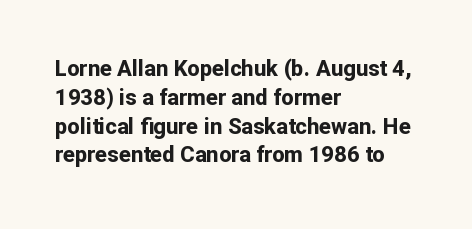
The rows are spaced the way most documents space them. Its strokes are broad and dark, the hallmark of bold type. Posture: upright roman. A bare baseline throughout the passage.
